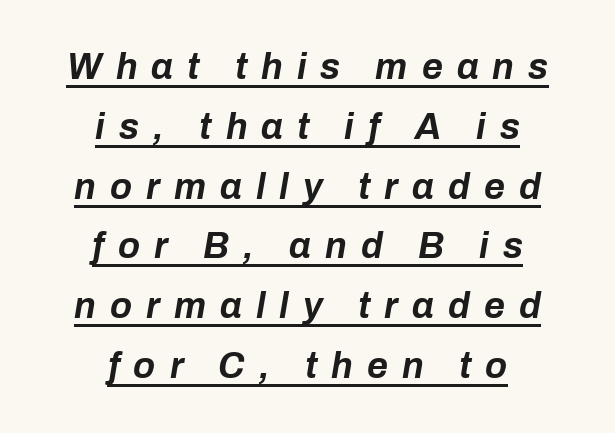
Q: Is the text bold? A: Yes.
Q: Is the text italic (slanted)? A: Yes, it leans right by about 10 degrees.
Q: Is the text underlined? A: Yes.
Q: How is the paragraph aligned? A: Centered.
Q: Is the spacing between letters normal or unusually wide? A: Unusually wide.
Q: Is the spacing between lines tight, normal or loose? A: Normal.
Q: Width (condensed, normal, or wide)? A: Normal.
Q: Stroke contrast? A: Low.
Q: x-height? A: Medium.
Q: Monospaced? A: No.
